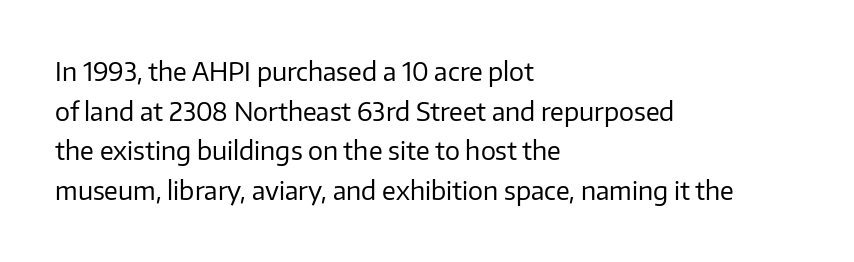
Q: Is the text bold? A: No.
Q: Is the text italic (slanted)? A: No, it is upright.
Q: Is the text underlined? A: No.
Q: How is the paragraph aligned? A: Left-aligned.
Q: Is the spacing between letters normal or unusually wide? A: Normal.
Q: Is the spacing between lines tight, normal or loose? A: Normal.
